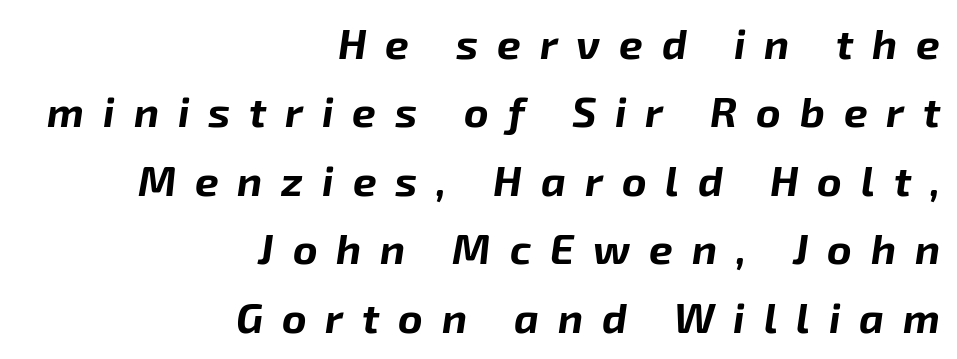
{"italic": "yes", "lean": "right", "slant_degrees": 8, "bold": "yes", "weight": "bold", "width": "normal", "stroke_contrast": "low", "x_height": "medium", "monospaced": "no", "underline": "no", "align": "right", "line_spacing": "normal", "line_spacing_ratio": 1.63, "letter_spacing": "wide", "letter_spacing_em": 0.45, "glyph_px": 42}
